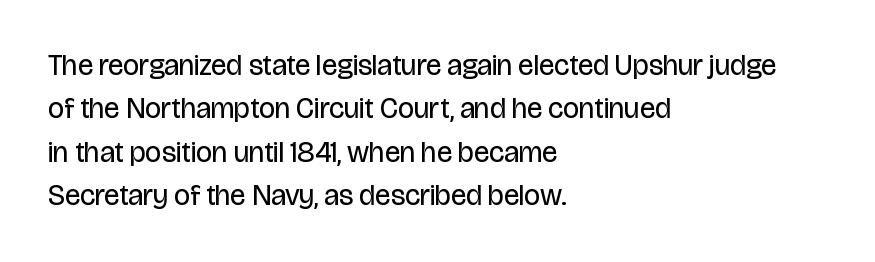
The image shows 29 px regular-weight, condensed sans-serif type, upright; set left-aligned, normal line spacing (1.5x), normal letter spacing, not underlined; low stroke contrast and a large x-height.
